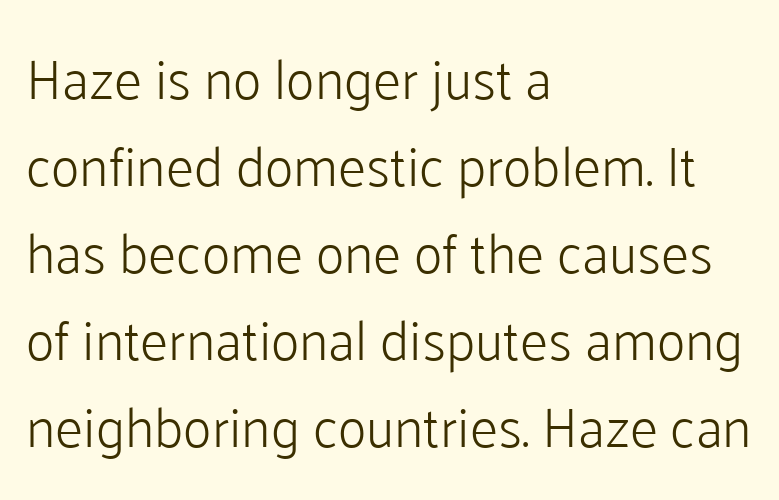
The image shows 55 px light sans-serif type, upright; set left-aligned, normal line spacing (1.58x), normal letter spacing, not underlined; low stroke contrast and a medium x-height.
